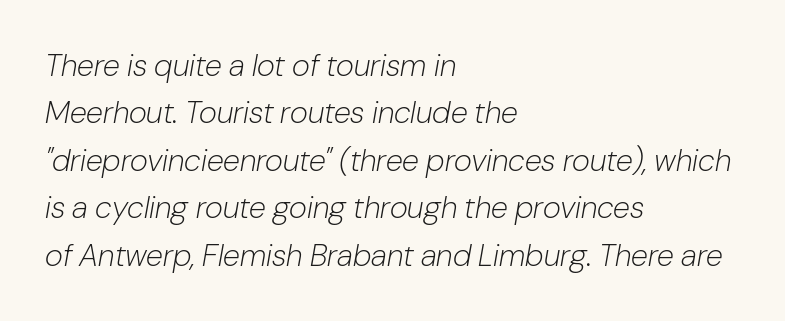
{"italic": "yes", "lean": "right", "slant_degrees": 10, "bold": "no", "weight": "light", "width": "normal", "stroke_contrast": "low", "x_height": "medium", "monospaced": "no", "underline": "no", "align": "left", "line_spacing": "normal", "line_spacing_ratio": 1.53, "letter_spacing": "normal", "letter_spacing_em": 0.0, "glyph_px": 31}
